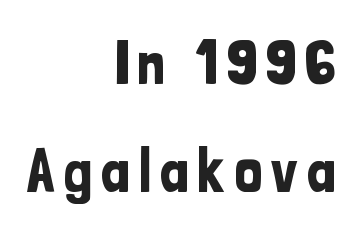
Reading down the block, your eye finds every line finishing at a fixed right position. Note the varied advance widths — an 'i' is clearly narrower than an 'm'. What kind of face is this? One without serifs — a sans. Notice how the stems are strictly vertical — no italics here.
